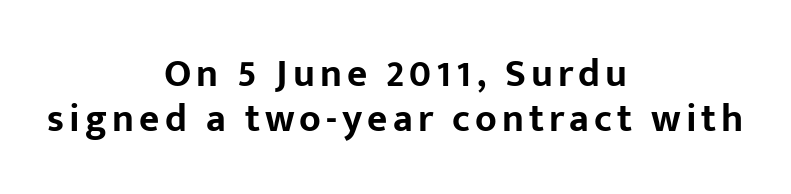
The image shows 39 px bold sans-serif type, upright; set centered, line spacing 1.16x, not underlined; low stroke contrast and a medium x-height.
